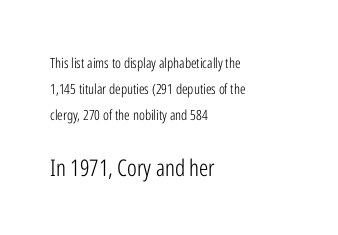
Q: Is the text bold? A: No.
Q: Is the text italic (slanted)? A: No, it is upright.
Q: Is the text underlined? A: No.
Q: How is the paragraph aligned? A: Left-aligned.
Q: Is the spacing between letters normal or unusually wide? A: Normal.
Q: Which block of text is set in a larger size, the first (top) or the second (bottom)? A: The second (bottom) one.
